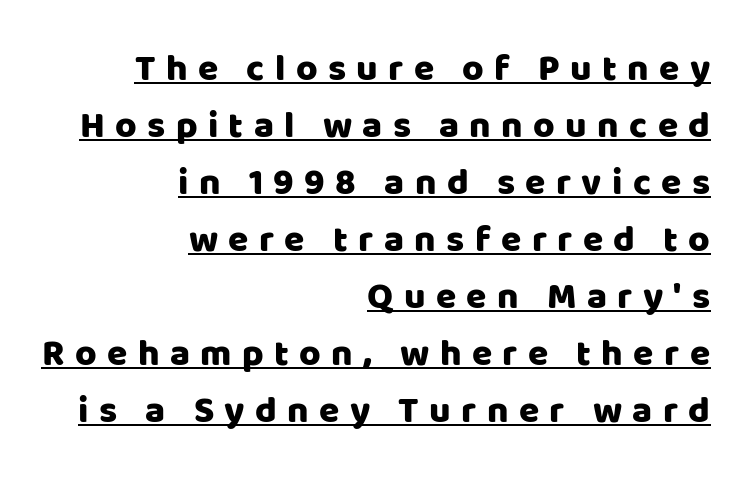
Q: Is the text italic (slanted)? A: No, it is upright.
Q: Is the typeface a serif or a sans-serif typeface? A: Sans-serif.
Q: Is the text underlined? A: Yes.
Q: How is the paragraph aligned? A: Right-aligned.
Q: Is the spacing between letters normal or unusually wide? A: Unusually wide.
Q: Is the spacing between lines tight, normal or loose? A: Normal.
Q: Width (condensed, normal, or wide)? A: Normal.
Q: Stroke contrast? A: Low.
Q: x-height? A: Large.
Q: Monospaced? A: No.
